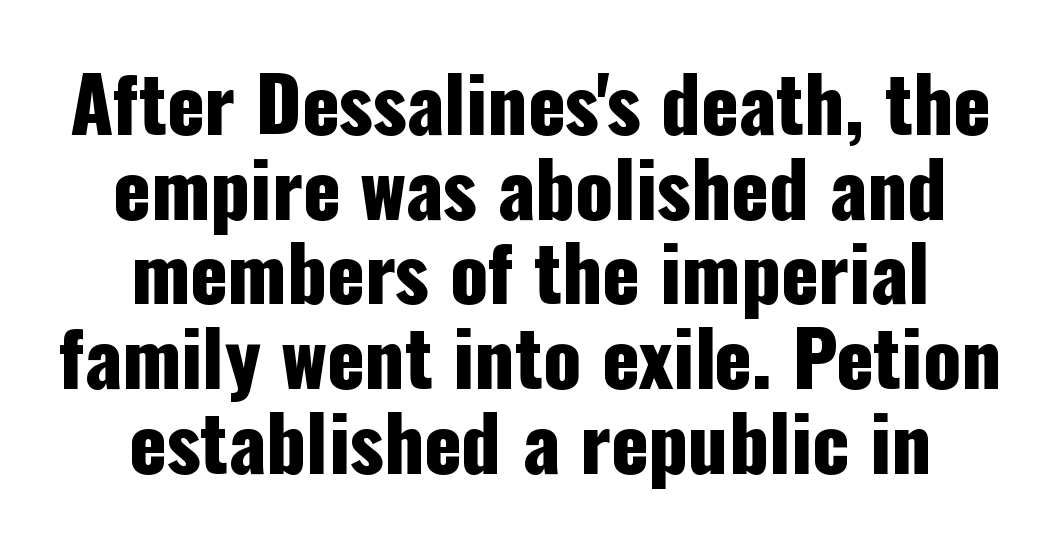
Is this a fixed-width face? No — the glyphs have proportional, varying widths. Check under the words: just untouched page. These lines huddle together more closely than default settings would place them. What kind of face is this? One without serifs — a sans. The letters sit at their default tracking, neither squeezed nor spread. Posture: upright roman.
